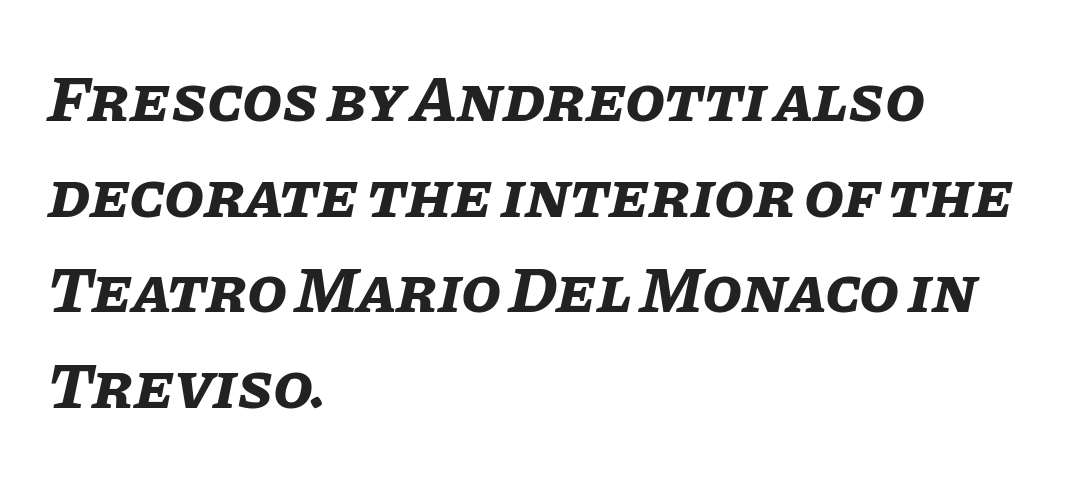
The image shows 65 px bold type, italic (leaning right); set left-aligned, normal line spacing (1.47x), normal letter spacing, not underlined; low stroke contrast and a large x-height.
